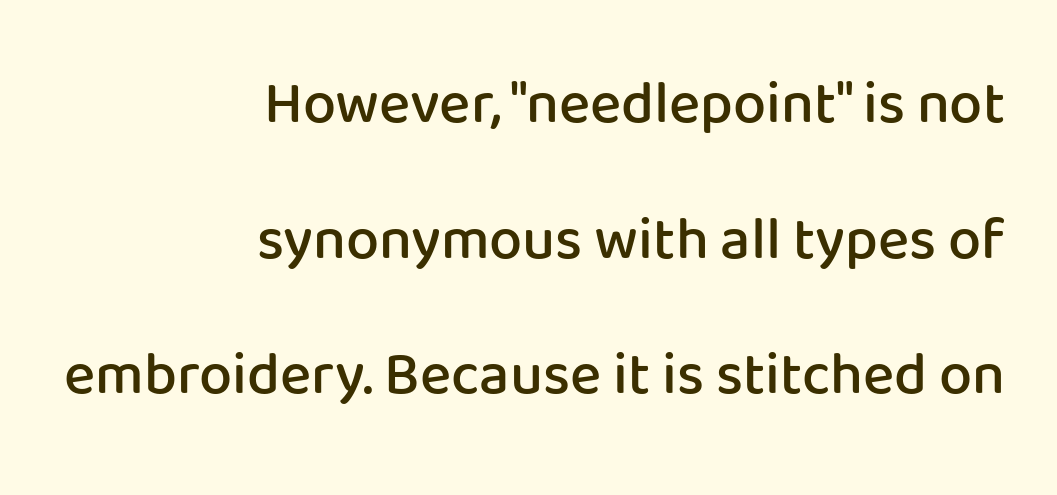
The image shows 59 px semibold sans-serif type, upright; set right-aligned, loose line spacing (2.3x), normal letter spacing, not underlined; low stroke contrast and a medium x-height.
